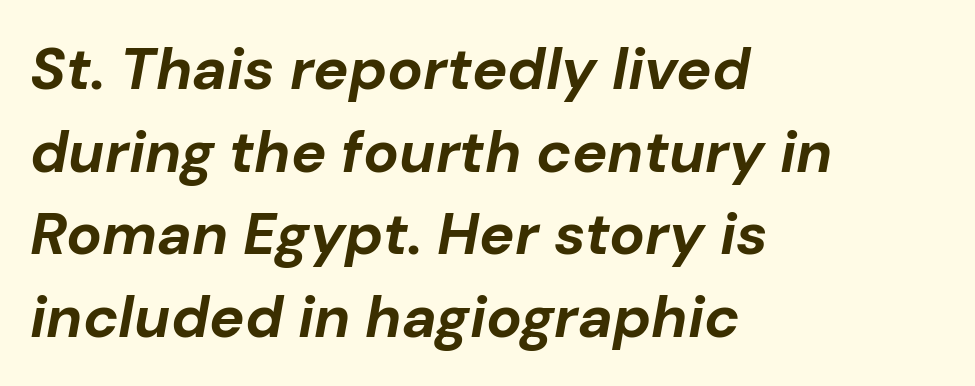
Q: Is the text bold? A: Yes.
Q: Is the text italic (slanted)? A: Yes, it leans right by about 10 degrees.
Q: Is the text underlined? A: No.
Q: How is the paragraph aligned? A: Left-aligned.
Q: Is the spacing between letters normal or unusually wide? A: Normal.
Q: Is the spacing between lines tight, normal or loose? A: Normal.
Q: Width (condensed, normal, or wide)? A: Normal.
Q: Stroke contrast? A: Low.
Q: x-height? A: Medium.
Q: Monospaced? A: No.
